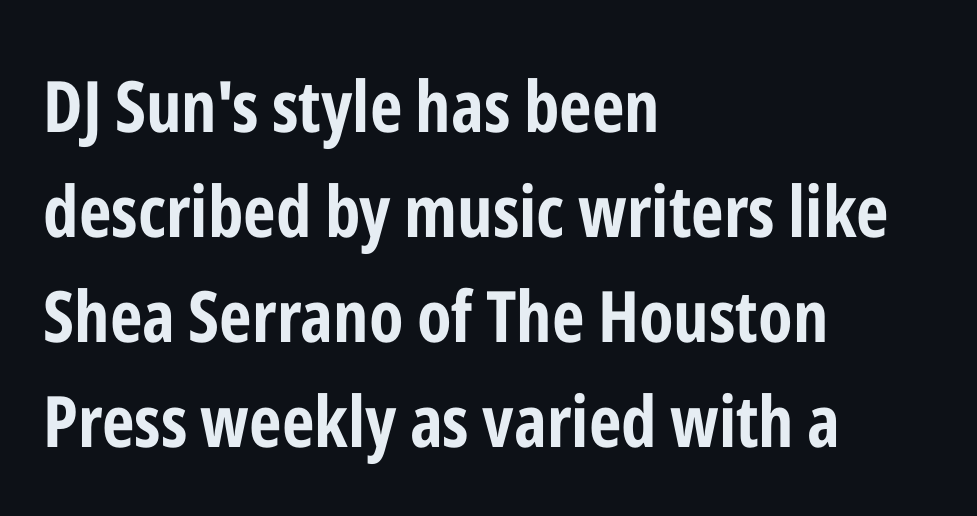
Notice how the stems are strictly vertical — no italics here. Default kerning and tracking; the words read as compact shapes. The baseline area is clear. Varying glyph widths throughout — classic text-font behaviour.
